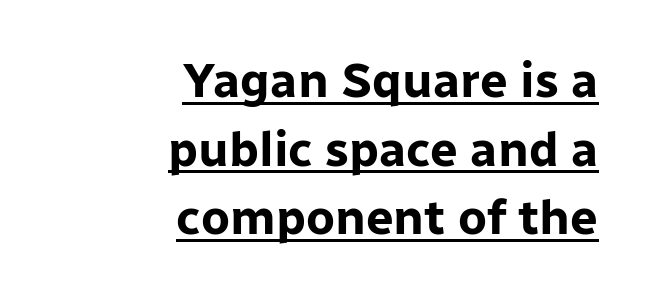
The image shows 49 px bold sans-serif type, upright; set right-aligned, normal line spacing (1.4x), normal letter spacing, underlined; low stroke contrast and a medium x-height.
